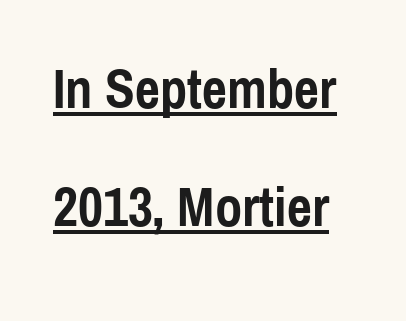
{"serif": "no", "italic": "no", "bold": "yes", "weight": "semibold", "width": "condensed", "x_height": "medium", "monospaced": "no", "underline": "yes", "line_spacing": "loose", "line_spacing_ratio": 2.15, "letter_spacing": "normal", "letter_spacing_em": 0.0, "glyph_px": 55}
